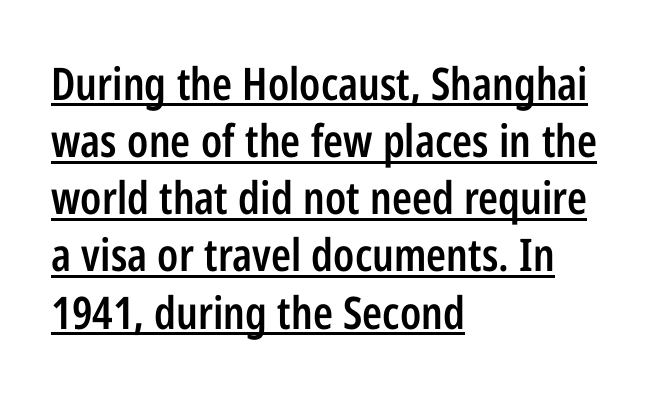
The image shows 45 px semibold, condensed sans-serif type, upright; set left-aligned, normal line spacing (1.27x), normal letter spacing, underlined; low stroke contrast and a medium x-height.
